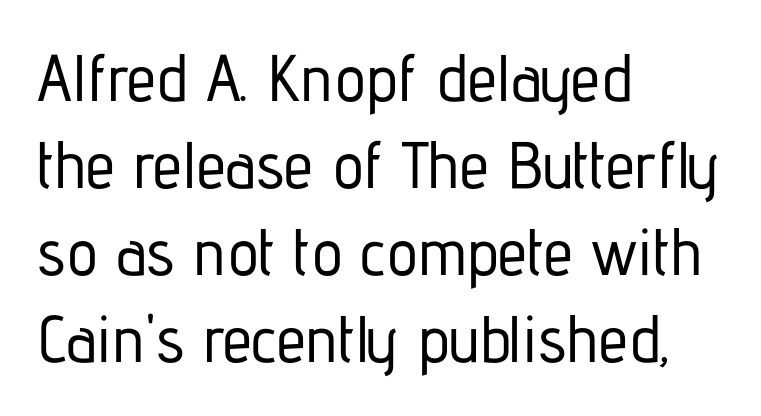
Q: Is the text italic (slanted)? A: No, it is upright.
Q: Is the typeface a serif or a sans-serif typeface? A: Sans-serif.
Q: Is the text underlined? A: No.
Q: How is the paragraph aligned? A: Left-aligned.
Q: Is the spacing between letters normal or unusually wide? A: Normal.
Q: Is the spacing between lines tight, normal or loose? A: Normal.
Q: Width (condensed, normal, or wide)? A: Condensed.
Q: Stroke contrast? A: Low.
Q: x-height? A: Medium.
Q: Monospaced? A: No.
